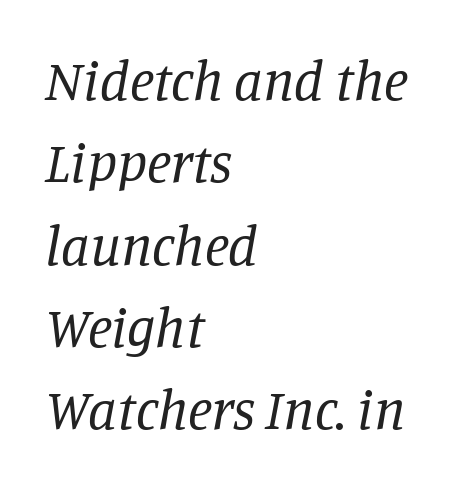
Q: Is the text bold? A: No.
Q: Is the text italic (slanted)? A: Yes, it leans right by about 11 degrees.
Q: Is the typeface a serif or a sans-serif typeface? A: Serif.
Q: Is the text underlined? A: No.
Q: How is the paragraph aligned? A: Left-aligned.
Q: Is the spacing between letters normal or unusually wide? A: Normal.
Q: Is the spacing between lines tight, normal or loose? A: Normal.
Q: Width (condensed, normal, or wide)? A: Normal.
Q: Stroke contrast? A: Low.
Q: x-height? A: Large.
Q: Monospaced? A: No.
